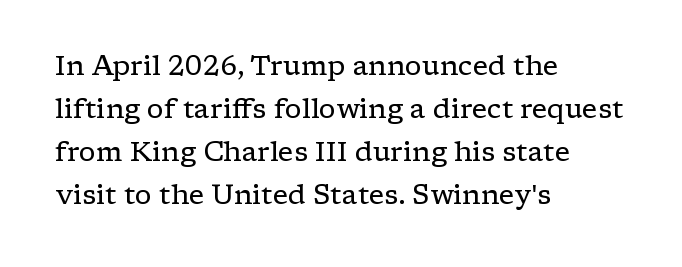
{"italic": "no", "bold": "no", "underline": "no", "align": "left", "line_spacing": "normal", "line_spacing_ratio": 1.59, "letter_spacing": "normal", "letter_spacing_em": 0.0, "glyph_px": 27}
